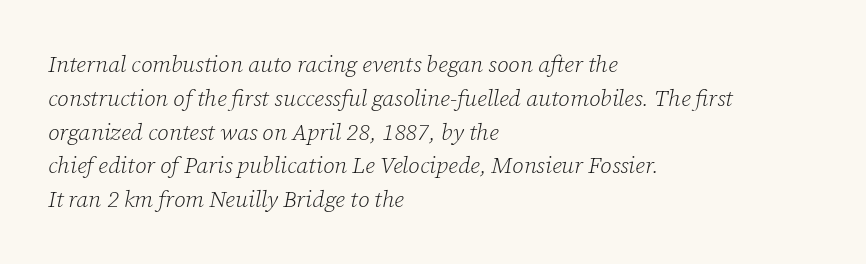
{"italic": "yes", "lean": "right", "slant_degrees": 12, "bold": "no", "underline": "no", "align": "left", "line_spacing": "normal", "line_spacing_ratio": 1.47, "letter_spacing": "normal", "letter_spacing_em": 0.0, "glyph_px": 23}
